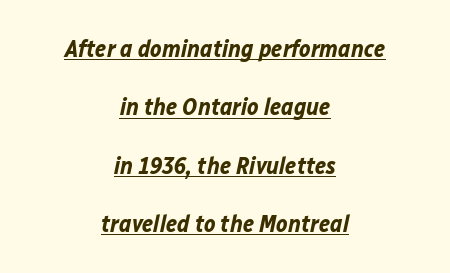
{"italic": "yes", "lean": "right", "slant_degrees": 12, "bold": "yes", "underline": "yes", "align": "center", "line_spacing": "loose", "line_spacing_ratio": 2.43, "letter_spacing": "normal", "letter_spacing_em": 0.0, "glyph_px": 24}
